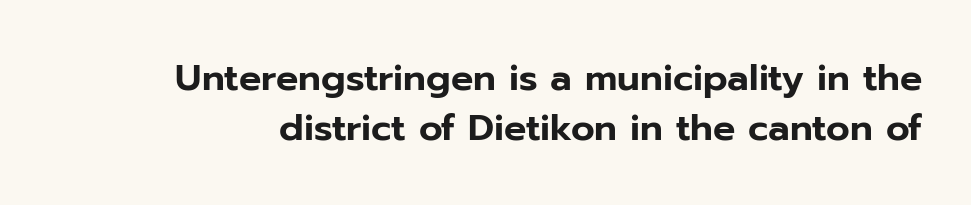
Q: Is the text italic (slanted)? A: No, it is upright.
Q: Is the typeface a serif or a sans-serif typeface? A: Sans-serif.
Q: Is the text underlined? A: No.
Q: Is the spacing between letters normal or unusually wide? A: Normal.
Q: Is the spacing between lines tight, normal or loose? A: Normal.
Q: Width (condensed, normal, or wide)? A: Normal.
Q: Stroke contrast? A: Low.
Q: x-height? A: Medium.
Q: Monospaced? A: No.
